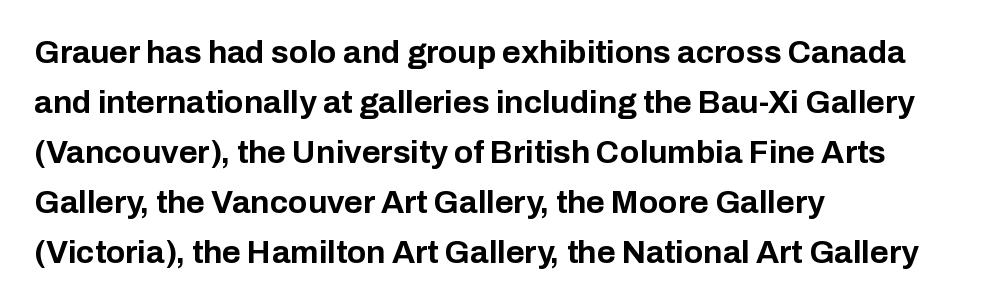
Is this a fixed-width face? No — the glyphs have proportional, varying widths. The line-height multiplier appears to be the usual default. The rendering shows plain stroke endings on the letterforms — a sans-serif design. Emphasis by weight is at full strength: bold.
